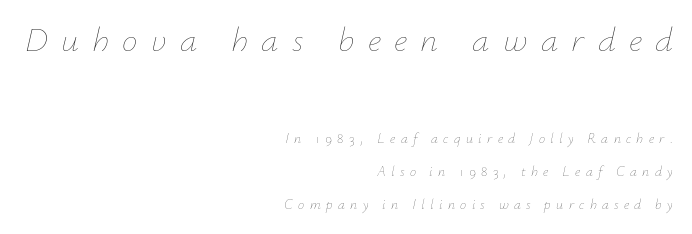
The image shows 35 px thin type, italic (leaning right); set right-aligned, loose line spacing (2.37x), unusually wide letter spacing (+0.38 em), not underlined; the first (top) block is 2.5x larger; low stroke contrast and a small x-height.
